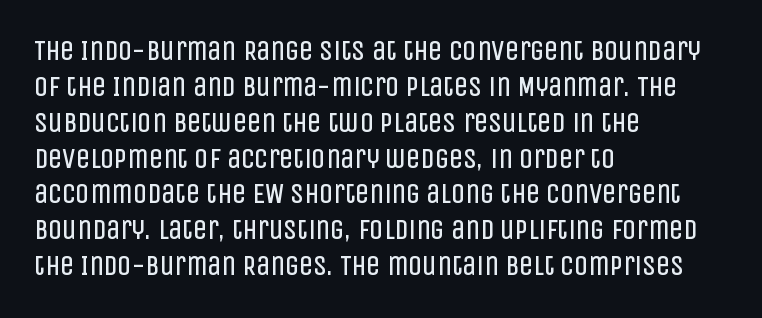
The letters stand straight up with perfectly vertical stems. Does the type have serifs? No, each stem ends abruptly. Spacing verdict: proportional, widths tailored to each character. A normal amount of white space separates one row of letters from the next. Nobody drew a line under any word here.
